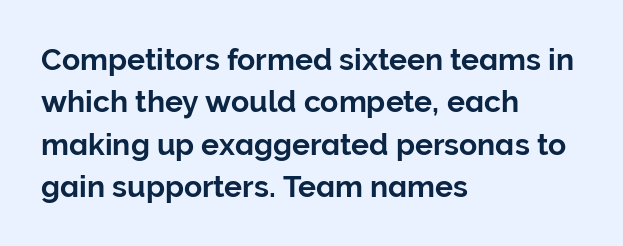
Q: Is the text italic (slanted)? A: No, it is upright.
Q: Is the typeface a serif or a sans-serif typeface? A: Sans-serif.
Q: Is the text underlined? A: No.
Q: How is the paragraph aligned? A: Left-aligned.
Q: Is the spacing between letters normal or unusually wide? A: Normal.
Q: Is the spacing between lines tight, normal or loose? A: Normal.
Q: Width (condensed, normal, or wide)? A: Normal.
Q: Stroke contrast? A: Low.
Q: x-height? A: Medium.
Q: Monospaced? A: No.
